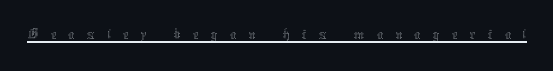
The passage shown is typed in a proportional face where columns would drift. Honestly, the letter spacing is so wide it's the main thing you notice. The rendered words wear a rule along their underside. The letters look calm and open, with moderate or lighter stems.
